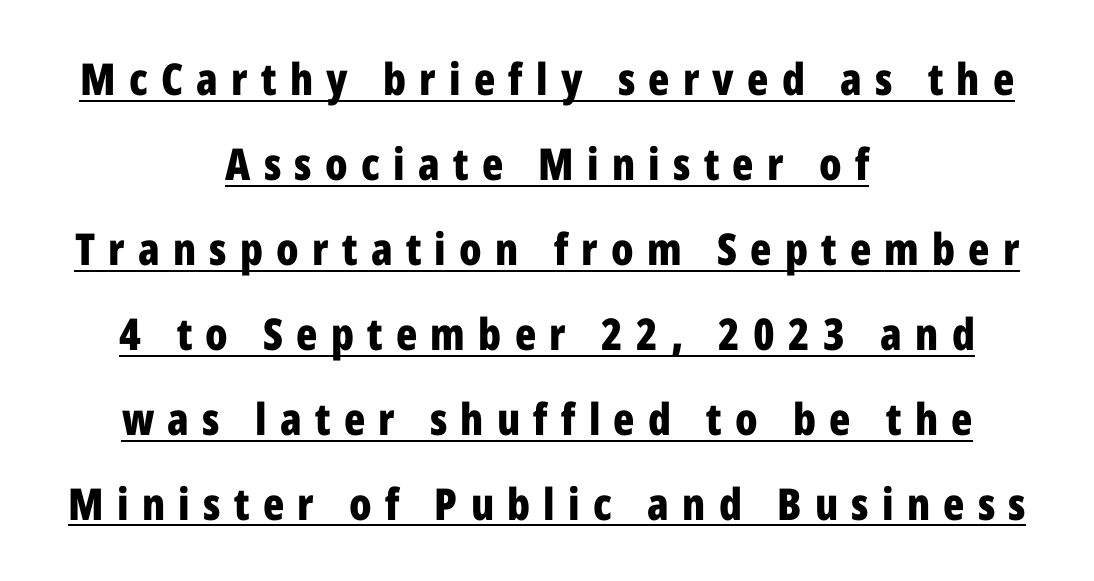
Q: Is the text bold? A: Yes.
Q: Is the text italic (slanted)? A: No, it is upright.
Q: Is the typeface a serif or a sans-serif typeface? A: Sans-serif.
Q: Is the text underlined? A: Yes.
Q: How is the paragraph aligned? A: Centered.
Q: Is the spacing between letters normal or unusually wide? A: Unusually wide.
Q: Is the spacing between lines tight, normal or loose? A: Loose.
Q: Width (condensed, normal, or wide)? A: Condensed.
Q: Stroke contrast? A: Low.
Q: x-height? A: Medium.
Q: Monospaced? A: No.
